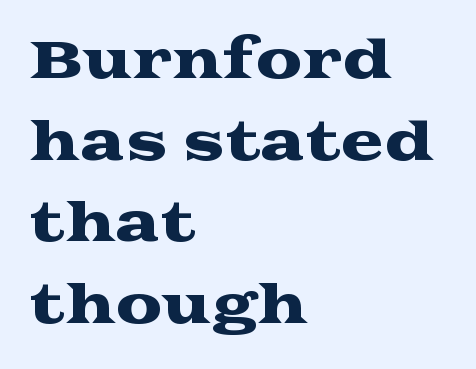
The image shows 52 px wide serif type, upright; set left-aligned, normal line spacing (1.57x), normal letter spacing, not underlined; medium stroke contrast and a medium x-height.
